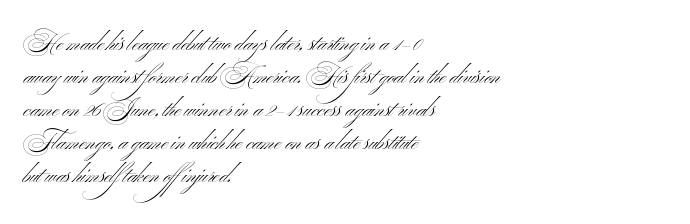
{"bold": "no", "underline": "no", "align": "left", "line_spacing": "normal", "line_spacing_ratio": 1.43, "letter_spacing": "normal", "letter_spacing_em": 0.0, "glyph_px": 23}
